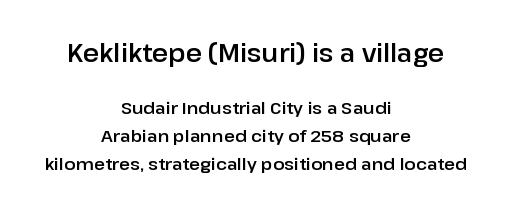
Q: Is the text italic (slanted)? A: No, it is upright.
Q: Is the text underlined? A: No.
Q: How is the paragraph aligned? A: Centered.
Q: Is the spacing between letters normal or unusually wide? A: Normal.
Q: Is the spacing between lines tight, normal or loose? A: Normal.
Q: Which block of text is set in a larger size, the first (top) or the second (bottom)? A: The first (top) one.
